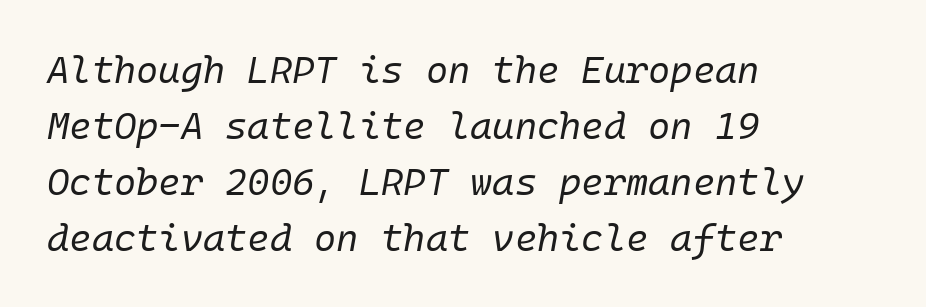
The image shows 38 px regular-weight type, italic (leaning right); set left-aligned, normal line spacing (1.47x), normal letter spacing, not underlined; low stroke contrast and a medium x-height.
